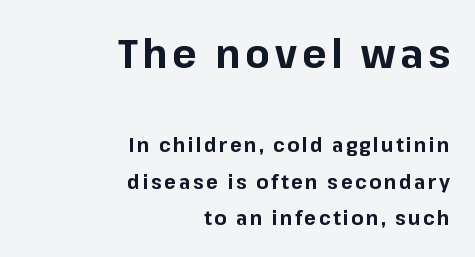
Q: Is the text bold? A: Yes.
Q: Is the text italic (slanted)? A: No, it is upright.
Q: Is the typeface a serif or a sans-serif typeface? A: Sans-serif.
Q: Is the text underlined? A: No.
Q: How is the paragraph aligned? A: Right-aligned.
Q: Which block of text is set in a larger size, the first (top) or the second (bottom)? A: The first (top) one.
Q: Width (condensed, normal, or wide)? A: Normal.
Q: Stroke contrast? A: Low.
Q: x-height? A: Medium.
Q: Monospaced? A: No.
